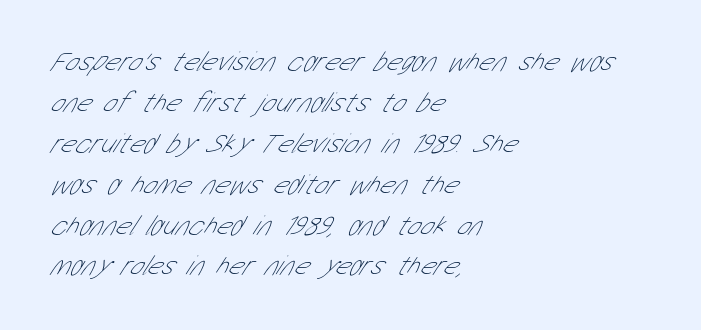
{"serif": "no", "bold": "no", "weight": "thin", "width": "condensed", "stroke_contrast": "low", "x_height": "medium", "monospaced": "no", "underline": "no", "align": "left", "line_spacing": "normal", "line_spacing_ratio": 1.46, "letter_spacing": "normal", "letter_spacing_em": 0.0, "glyph_px": 28}
